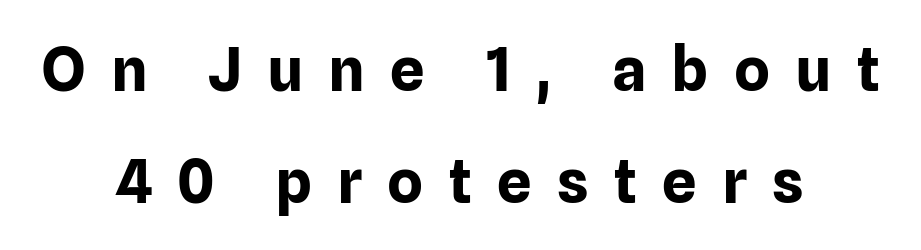
Q: Is the text bold? A: Yes.
Q: Is the text italic (slanted)? A: No, it is upright.
Q: Is the typeface a serif or a sans-serif typeface? A: Sans-serif.
Q: Is the text underlined? A: No.
Q: How is the paragraph aligned? A: Centered.
Q: Is the spacing between letters normal or unusually wide? A: Unusually wide.
Q: Width (condensed, normal, or wide)? A: Normal.
Q: Stroke contrast? A: Low.
Q: x-height? A: Medium.
Q: Monospaced? A: No.
